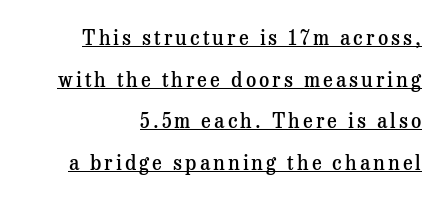
{"italic": "no", "bold": "semi", "underline": "yes", "align": "right", "line_spacing": "loose", "line_spacing_ratio": 2.08, "glyph_px": 20}
